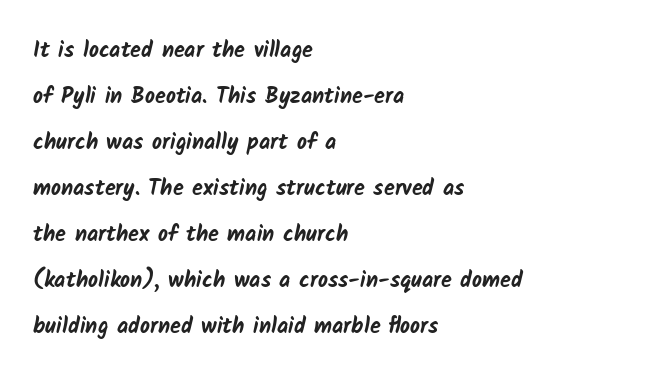
{"bold": "yes", "underline": "no", "align": "left", "line_spacing": "loose", "line_spacing_ratio": 2.09, "letter_spacing": "normal", "letter_spacing_em": 0.0, "glyph_px": 22}
